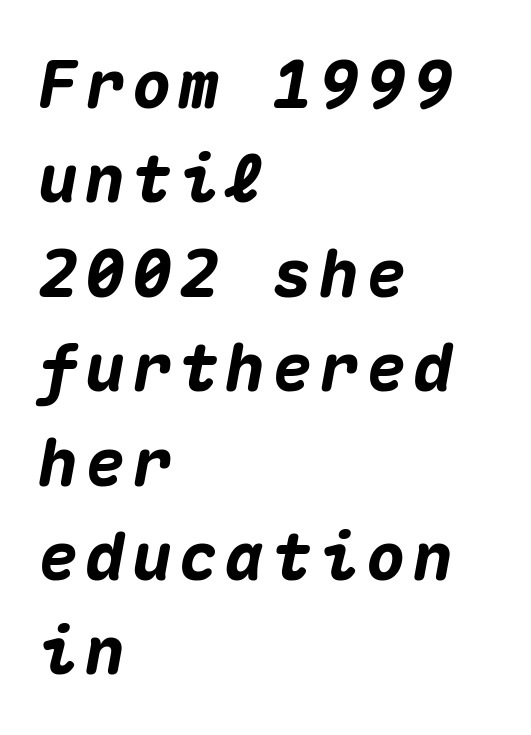
Q: Is the text bold? A: Yes.
Q: Is the text italic (slanted)? A: Yes, it leans right by about 10 degrees.
Q: Is the text underlined? A: No.
Q: How is the paragraph aligned? A: Left-aligned.
Q: Is the spacing between lines tight, normal or loose? A: Normal.
Q: Width (condensed, normal, or wide)? A: Normal.
Q: Stroke contrast? A: Medium.
Q: x-height? A: Medium.
Q: Monospaced? A: Yes.
